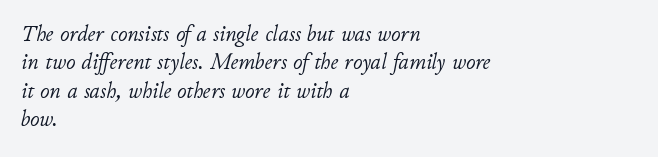
Tracking value appears to be zero — textbook default spacing. Stems here are at most as thick as an everyday book face. The baseline area is clear. Reading down the block, your eye returns to a fixed left position each line.
